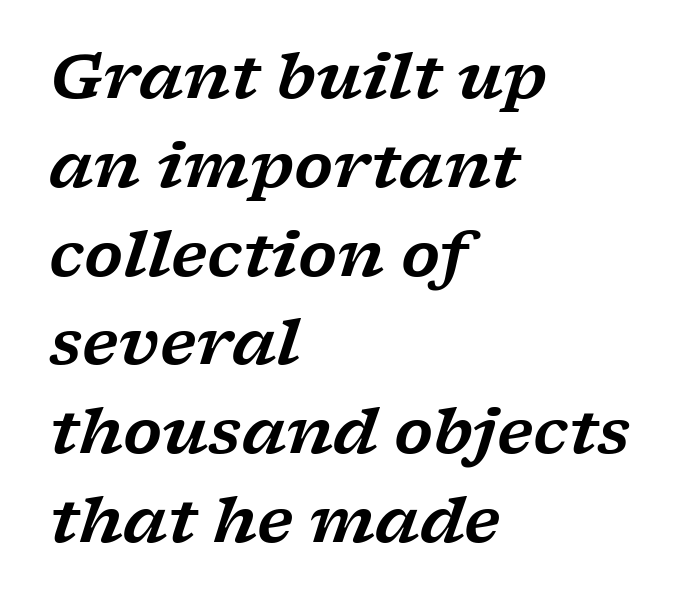
The image shows 63 px wide serif type, italic (leaning right); set left-aligned, normal line spacing (1.41x), normal letter spacing, not underlined; low stroke contrast and a medium x-height.
